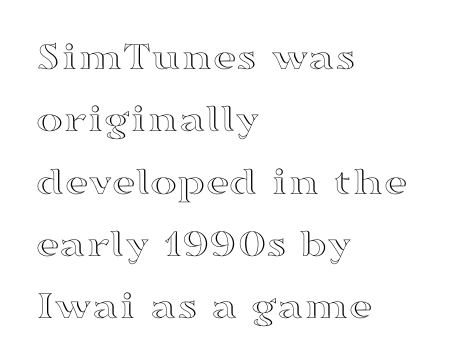
What stands out about the letter spacing? Nothing — it is the standard amount. Do the characters align in a grid? No, the font is proportional. The letters stand upright; this is a roman face. Does the leading feel generous? No, just average. The lines are quadded left. Underline: absent.
